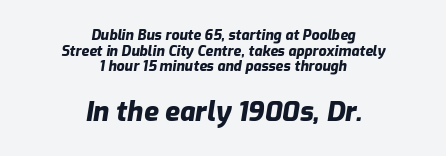
Q: Is the text bold? A: Yes.
Q: Is the text italic (slanted)? A: Yes, it leans right by about 9 degrees.
Q: Is the text underlined? A: No.
Q: How is the paragraph aligned? A: Centered.
Q: Is the spacing between letters normal or unusually wide? A: Normal.
Q: Is the spacing between lines tight, normal or loose? A: Tight.
Q: Which block of text is set in a larger size, the first (top) or the second (bottom)? A: The second (bottom) one.
